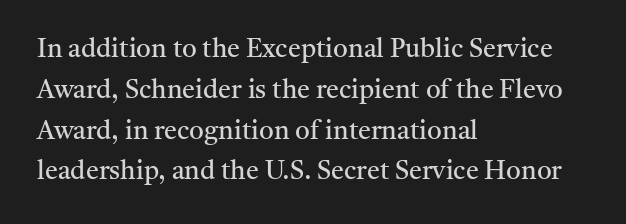
The gap between lines stays unmarked. No extra tracking has been applied to these lines. Does the leading feel generous? No, just average. Short and long lines alike share a common starting point at left.
